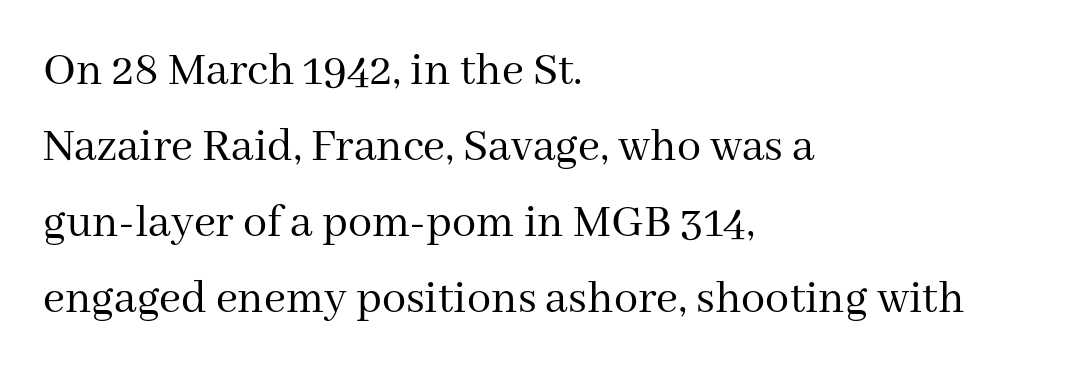
{"serif": "yes", "italic": "no", "bold": "no", "weight": "regular", "width": "normal", "stroke_contrast": "medium", "x_height": "medium", "monospaced": "no", "underline": "no", "align": "left", "line_spacing": "normal", "line_spacing_ratio": 1.58, "letter_spacing": "normal", "letter_spacing_em": 0.0, "glyph_px": 48}
